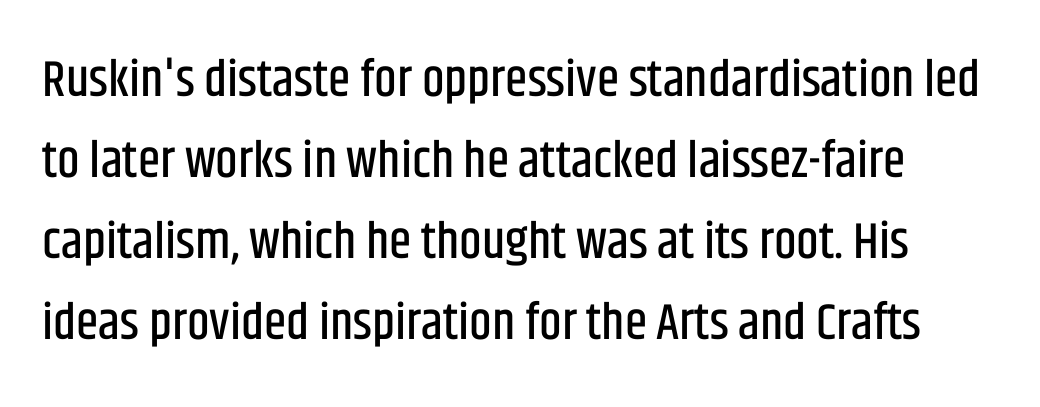
The block of text has a typical density, with ordinary space between rows. Check the space under the baseline: it is left empty. Proportional: the letters do not fall into vertical columns. Grotesque or geometric, the face here clearly has no serifs. This rendering leaves character spacing at its baseline value.
